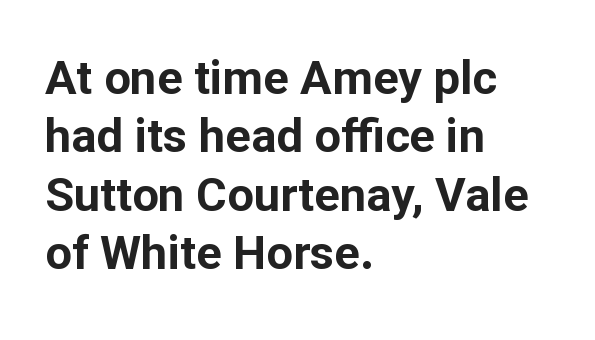
{"serif": "no", "italic": "no", "bold": "yes", "weight": "bold", "width": "normal", "stroke_contrast": "low", "x_height": "medium", "monospaced": "no", "underline": "no", "align": "left", "line_spacing_ratio": 1.24, "letter_spacing": "normal", "letter_spacing_em": 0.0, "glyph_px": 47}
